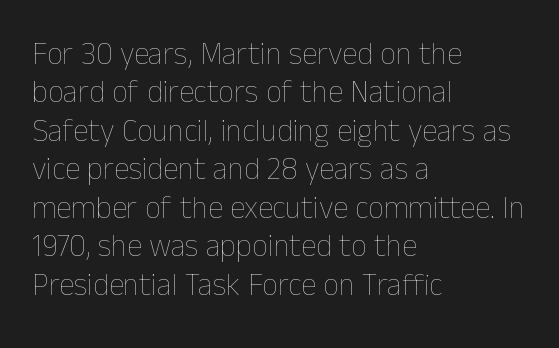
The image shows 31 px thin type, upright; set left-aligned, line spacing 1.24x, normal letter spacing, not underlined; low stroke contrast and a medium x-height.
